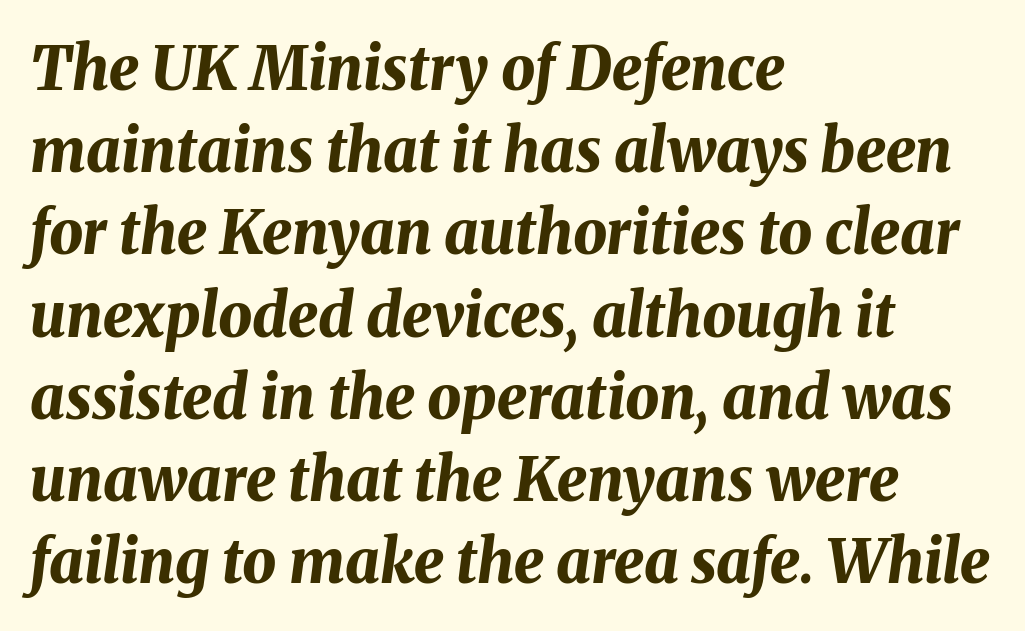
{"italic": "yes", "lean": "right", "slant_degrees": 8, "bold": "yes", "weight": "bold", "width": "normal", "stroke_contrast": "medium", "x_height": "medium", "monospaced": "no", "underline": "no", "align": "left", "line_spacing": "normal", "line_spacing_ratio": 1.37, "letter_spacing": "normal", "letter_spacing_em": 0.0, "glyph_px": 60}
